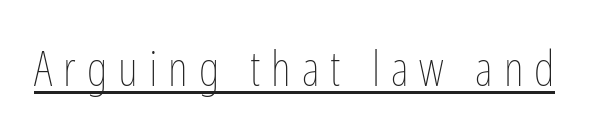
The image shows 48 px thin, condensed type, upright; set unusually wide letter spacing (+0.23 em), underlined; low stroke contrast and a medium x-height.
